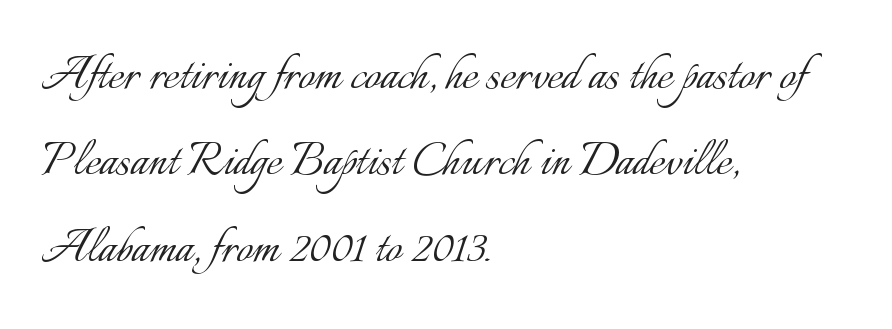
Default kerning and tracking; the words read as compact shapes. Does the leading feel generous? No, just average. The font sits on the lighter half of the weight spectrum, regular included. These lines are set flush left with a ragged right edge. Beneath every word, the page is bare.
